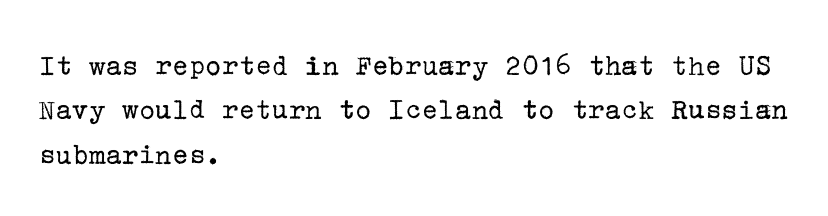
{"serif": "yes", "italic": "no", "bold": "no", "weight": "regular", "width": "normal", "stroke_contrast": "low", "x_height": "medium", "underline": "no", "align": "left", "line_spacing": "normal", "line_spacing_ratio": 1.43, "letter_spacing": "normal", "letter_spacing_em": 0.0, "glyph_px": 31}
